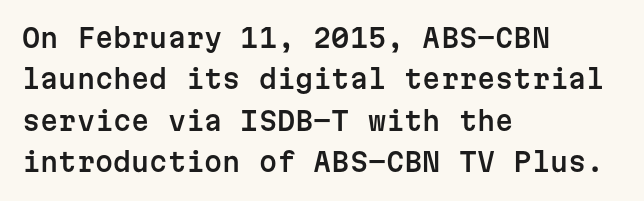
The image shows 26 px text type, upright; set left-aligned, normal line spacing (1.59x), normal letter spacing, not underlined.
